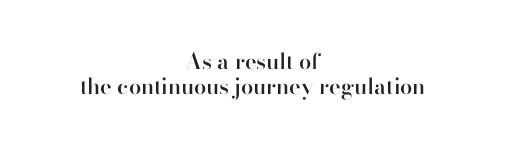
Q: Is the text bold? A: Semi-bold.
Q: Is the text italic (slanted)? A: No, it is upright.
Q: Is the text underlined? A: No.
Q: How is the paragraph aligned? A: Centered.
Q: Is the spacing between letters normal or unusually wide? A: Normal.
Q: Is the spacing between lines tight, normal or loose? A: Tight.
